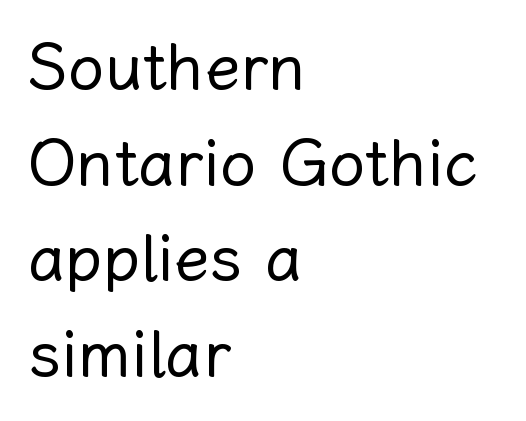
The image shows 65 px regular-weight type, upright; set left-aligned, normal line spacing (1.47x), normal letter spacing, not underlined; low stroke contrast and a medium x-height.
